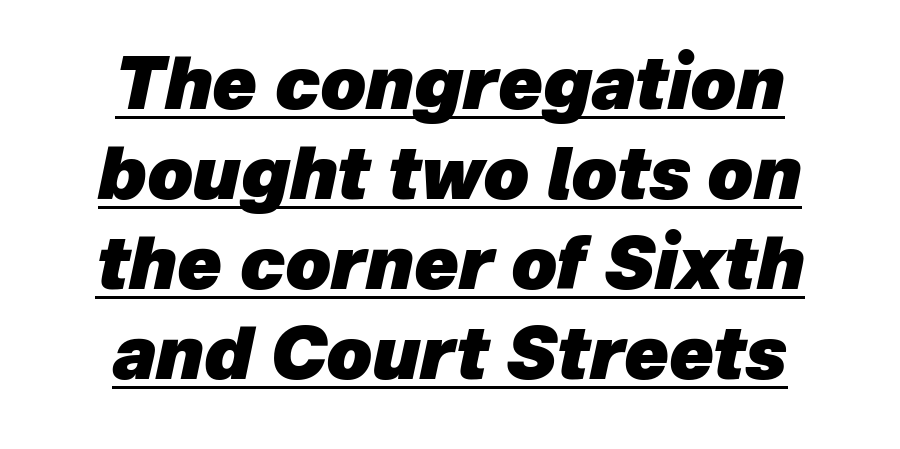
The image shows 72 px heavy type, italic (leaning right); set centered, normal line spacing (1.25x), normal letter spacing, underlined; low stroke contrast and a medium x-height.
